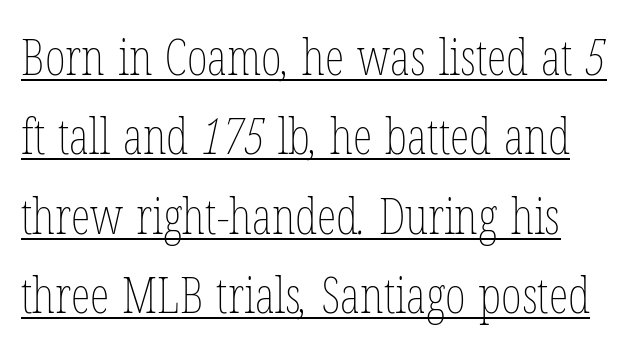
The image shows 50 px thin, condensed type; set normal line spacing (1.59x), normal letter spacing, underlined; low stroke contrast and a medium x-height.
